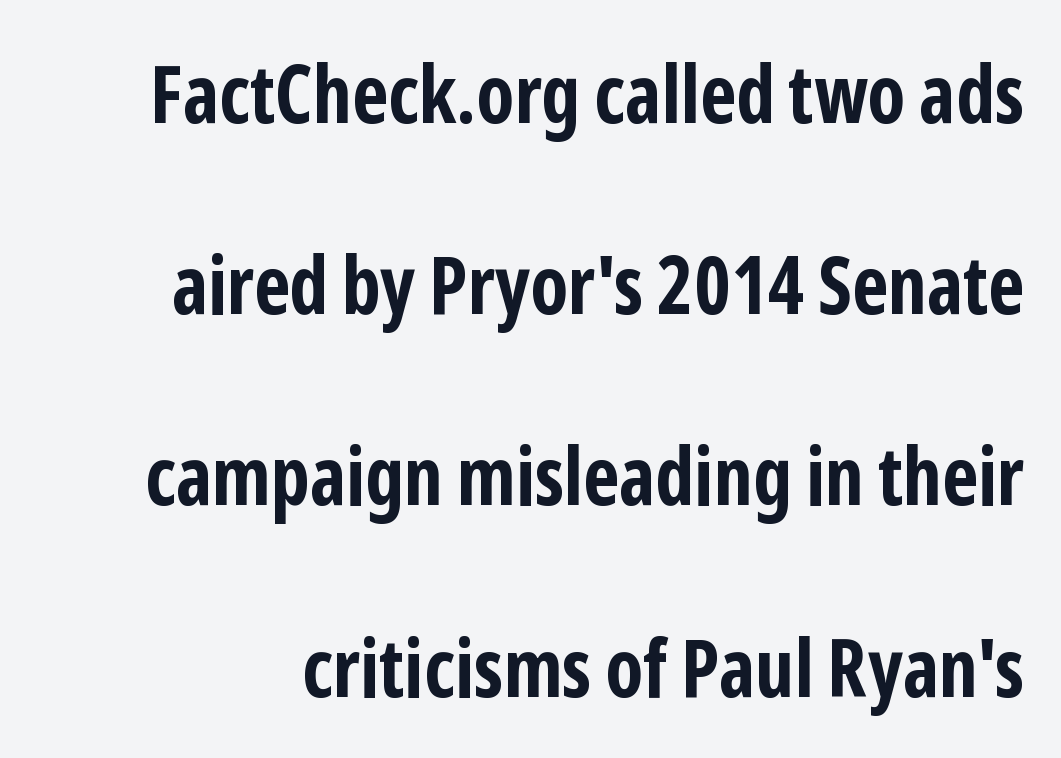
{"serif": "no", "italic": "no", "bold": "yes", "weight": "bold", "width": "condensed", "stroke_contrast": "low", "x_height": "medium", "monospaced": "no", "underline": "no", "line_spacing": "loose", "line_spacing_ratio": 2.39, "letter_spacing": "normal", "letter_spacing_em": 0.0, "glyph_px": 80}
